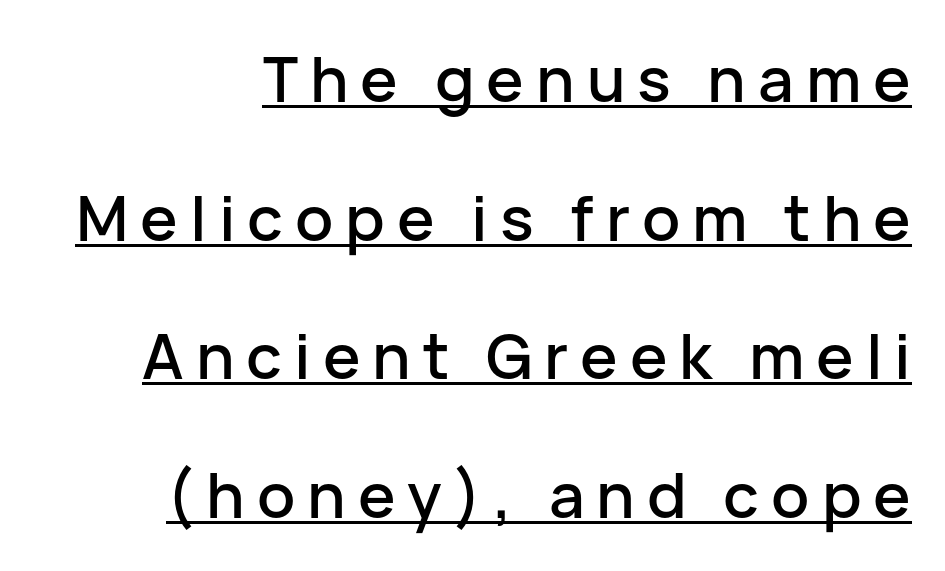
The image shows 63 px sans-serif type, upright; set right-aligned, loose line spacing (2.2x), underlined; low stroke contrast and a medium x-height.
